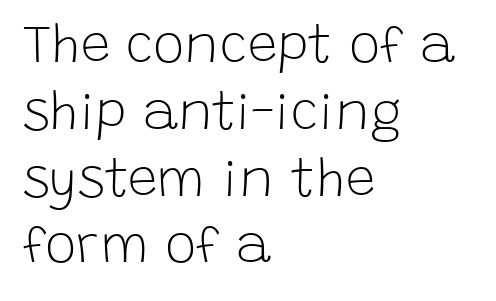
The image shows 53 px light sans-serif type, upright; set left-aligned, normal line spacing (1.26x), normal letter spacing, not underlined; low stroke contrast and a large x-height.
